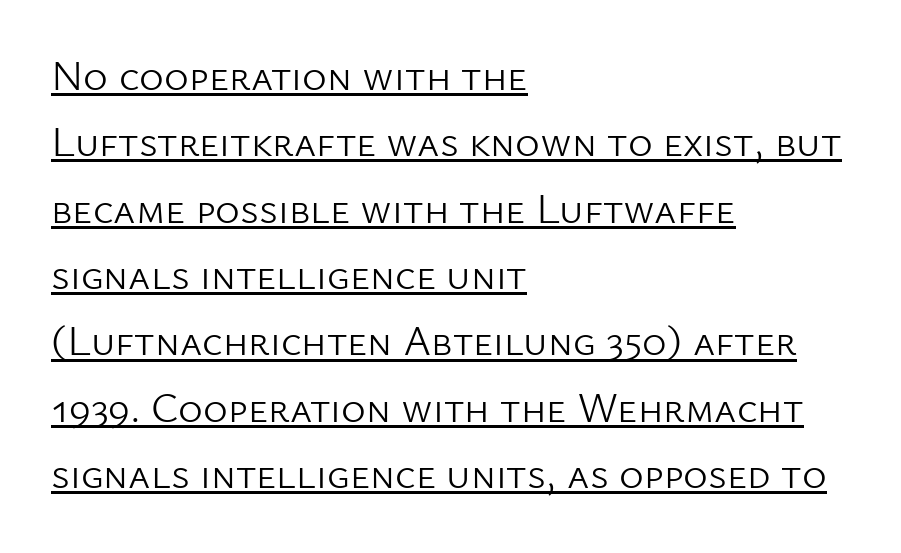
{"serif": "no", "italic": "no", "bold": "no", "weight": "light", "width": "normal", "stroke_contrast": "low", "x_height": "medium", "monospaced": "no", "underline": "yes", "align": "left", "line_spacing": "normal", "line_spacing_ratio": 1.58, "letter_spacing": "normal", "letter_spacing_em": 0.0, "glyph_px": 42}
